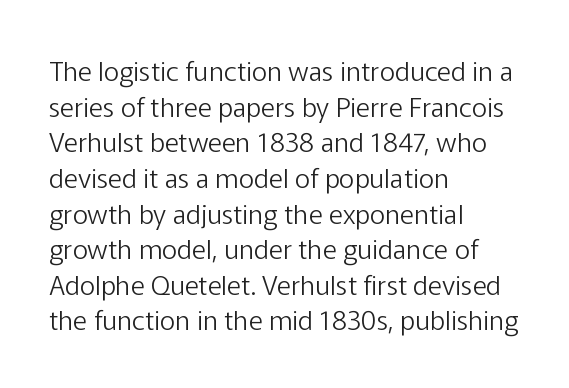
Notice how descenders clear the ascenders below comfortably — that's standard leading. Rule under the text: the space is simply empty. This rendering uses left alignment, leaving the right contour irregular. The type sits square on the baseline with zero lean. The font sits on the lighter half of the weight spectrum, regular included. The gaps between neighbouring characters are ordinary and unremarkable.
